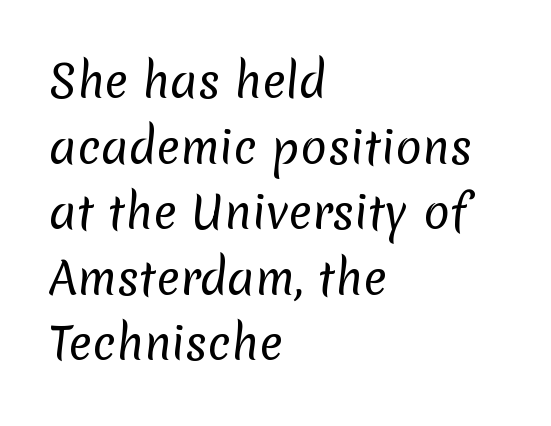
{"serif": "no", "bold": "no", "weight": "regular", "width": "normal", "stroke_contrast": "low", "x_height": "medium", "monospaced": "no", "underline": "no", "align": "left", "line_spacing": "normal", "line_spacing_ratio": 1.49, "letter_spacing": "normal", "letter_spacing_em": 0.0, "glyph_px": 44}
